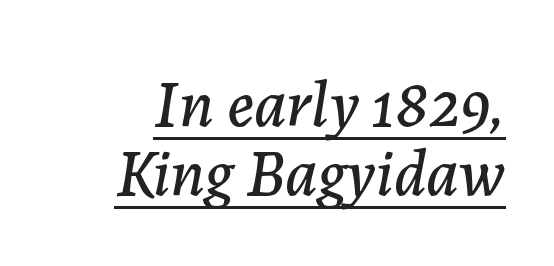
The image shows 67 px text type, italic (leaning right); set tight line spacing (1.03x), normal letter spacing, underlined; low stroke contrast and a medium x-height.
